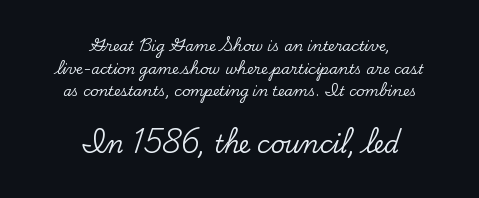
In terms of leading, this rendering sits right in the middle. The baseline area is clear. A centered setting, common on invitations and titles, is used for this passage. Tracking value appears to be zero — textbook default spacing. If you squint, the bottom block still reads clearly — it's the larger of the two.
